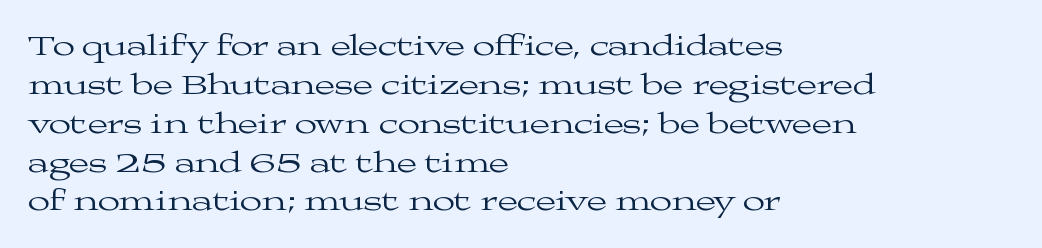
Q: Is the text bold? A: No.
Q: Is the text italic (slanted)? A: No, it is upright.
Q: Is the typeface a serif or a sans-serif typeface? A: Serif.
Q: Is the text underlined? A: No.
Q: How is the paragraph aligned? A: Left-aligned.
Q: Is the spacing between letters normal or unusually wide? A: Normal.
Q: Is the spacing between lines tight, normal or loose? A: Normal.
Q: Width (condensed, normal, or wide)? A: Wide.
Q: Stroke contrast? A: Medium.
Q: x-height? A: Medium.
Q: Monospaced? A: No.
